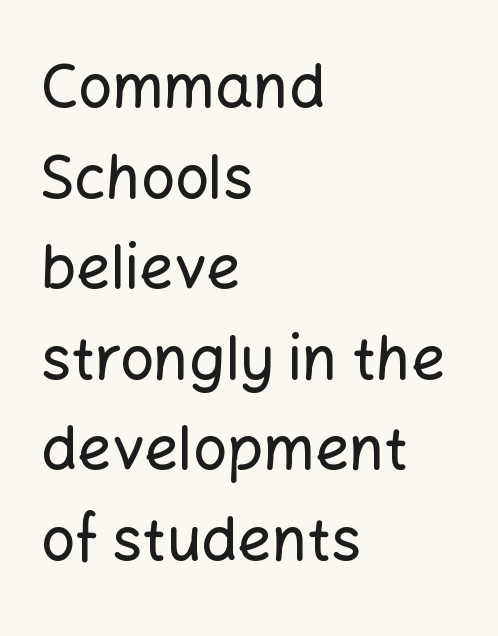
{"serif": "no", "italic": "no", "width": "normal", "stroke_contrast": "low", "x_height": "medium", "monospaced": "no", "underline": "no", "align": "left", "line_spacing": "normal", "line_spacing_ratio": 1.51, "letter_spacing": "normal", "letter_spacing_em": 0.0, "glyph_px": 60}
